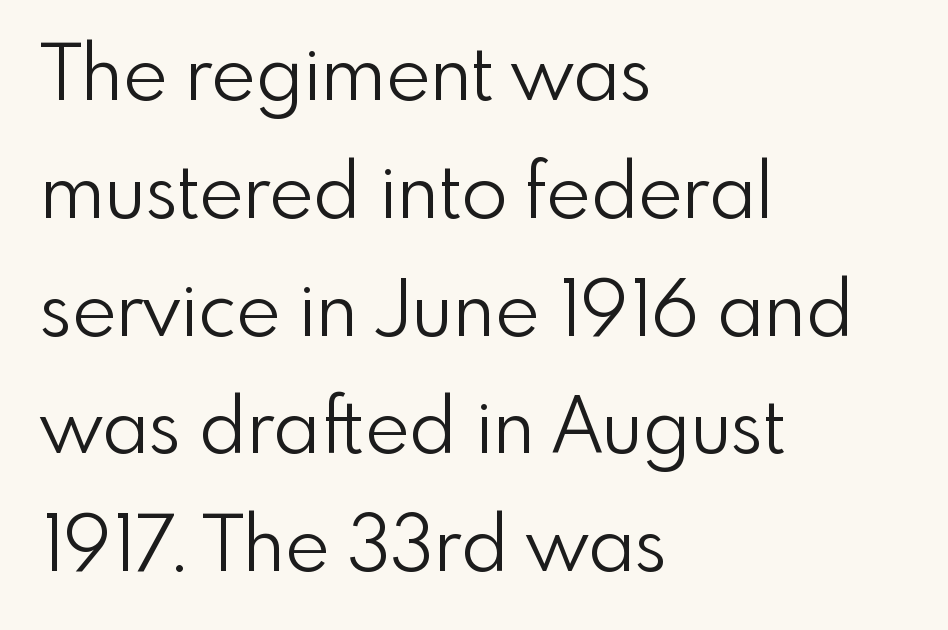
Unlike a traditional serif, this face leaves its strokes unadorned. Vertical strokes here are truly vertical. All the whitespace from short lines collects on the right. Type without underlining. Stems and bowls with no extra thickness — not bold.
